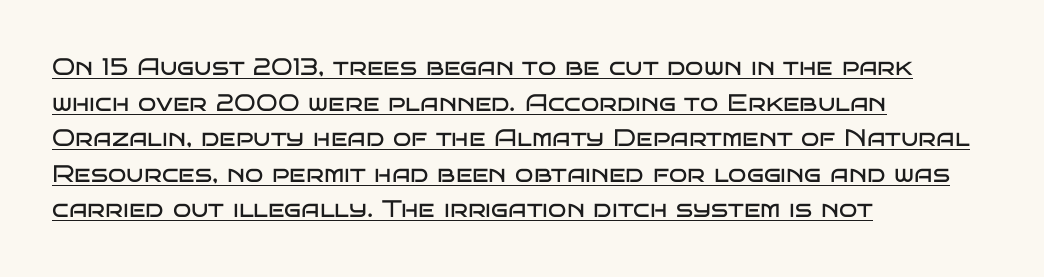
The image shows 24 px text type, upright; set left-aligned, normal line spacing (1.48x), normal letter spacing, underlined.
